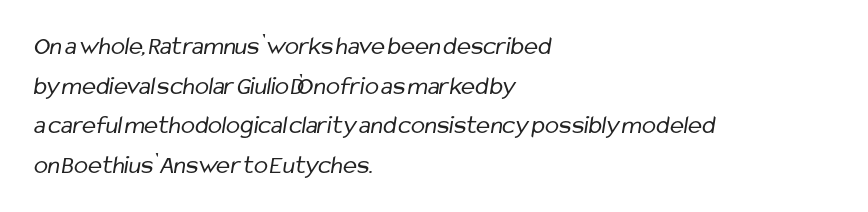
The image shows 26 px text type; set left-aligned, normal line spacing (1.52x), normal letter spacing, not underlined.
